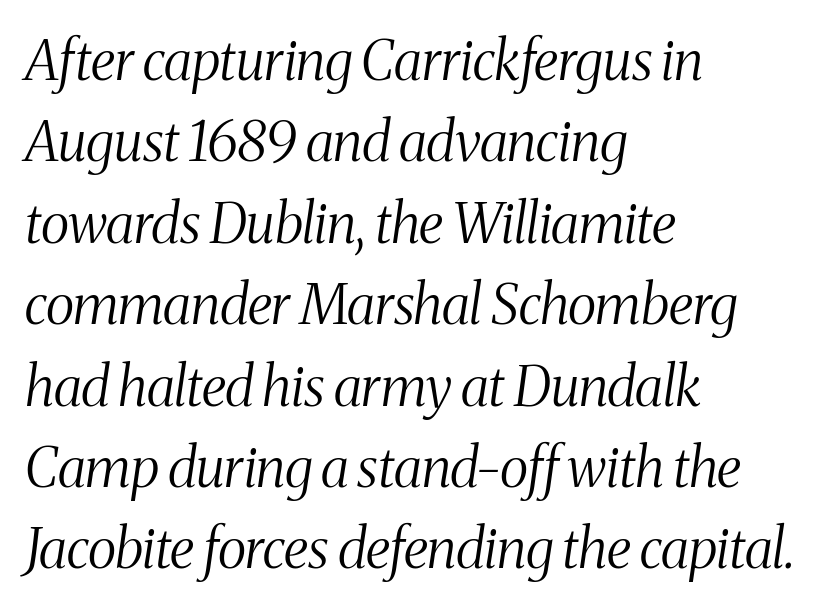
The text block is weighted toward the left margin, trailing off unevenly rightward. Bold? No — there's no thickening of the strokes. What kind of face is this? One with serifs. Here the designer chose a conventional face with non-uniform glyph widths.
